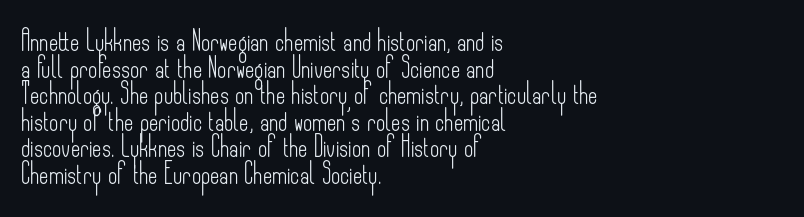
Does the copy run flush right? No — it runs flush left. The block of text has a typical density, with ordinary space between rows. This sample uses plain, unmodified letter spacing. The zone under the glyphs is completely vacant. A roman cut, with each character standing at attention. Stem width sits at or under what a default text font uses.
